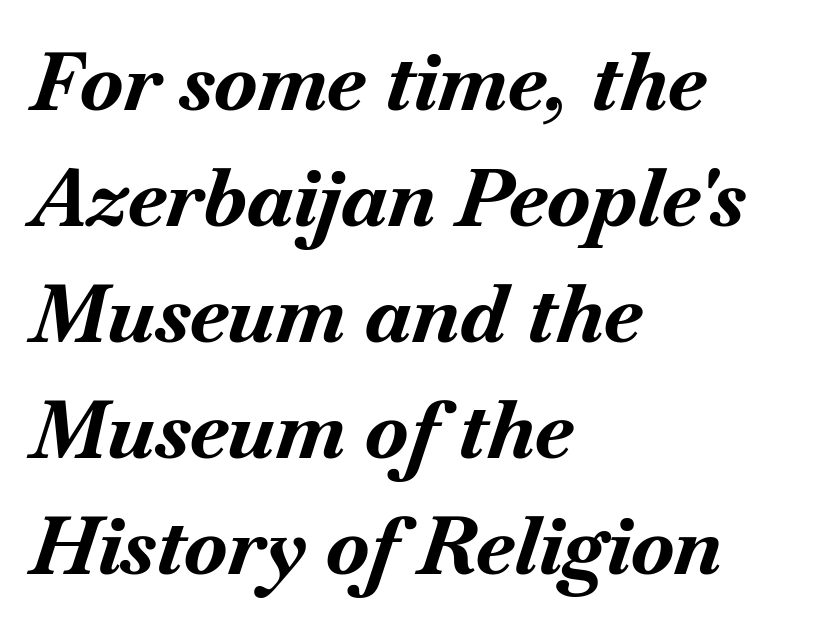
Q: Is the text bold? A: Yes.
Q: Is the text italic (slanted)? A: Yes, it leans right by about 18 degrees.
Q: Is the text underlined? A: No.
Q: How is the paragraph aligned? A: Left-aligned.
Q: Is the spacing between letters normal or unusually wide? A: Normal.
Q: Is the spacing between lines tight, normal or loose? A: Normal.
Q: Width (condensed, normal, or wide)? A: Normal.
Q: Stroke contrast? A: Medium.
Q: x-height? A: Small.
Q: Monospaced? A: No.
